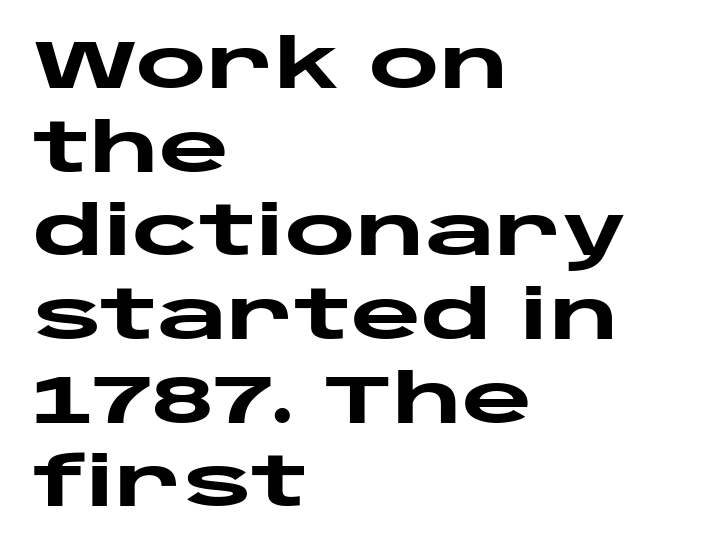
This sample has the flowing, uneven cadence of proportional lettering. Heft: maximum for text — a bold. In terms of letterspacing, this is plain default setting. If you drew a ruler down the left edge, every line would touch it.
